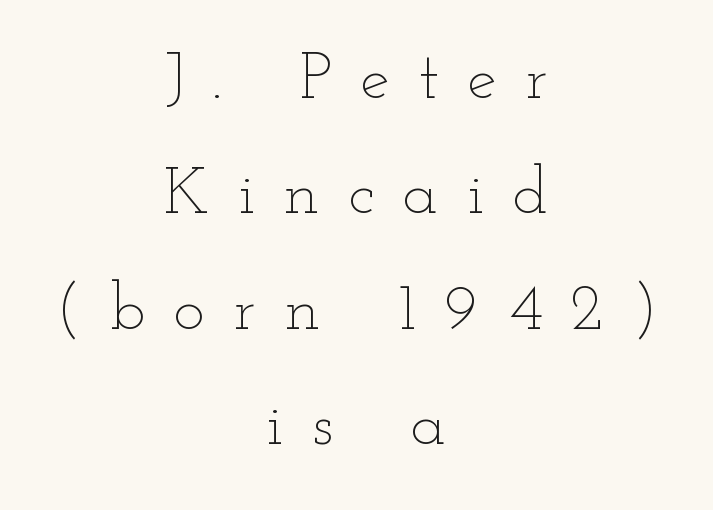
Q: Is the text bold? A: No.
Q: Is the text italic (slanted)? A: No, it is upright.
Q: Is the text underlined? A: No.
Q: How is the paragraph aligned? A: Centered.
Q: Is the spacing between letters normal or unusually wide? A: Unusually wide.
Q: Width (condensed, normal, or wide)? A: Wide.
Q: Stroke contrast? A: Low.
Q: x-height? A: Small.
Q: Monospaced? A: No.
